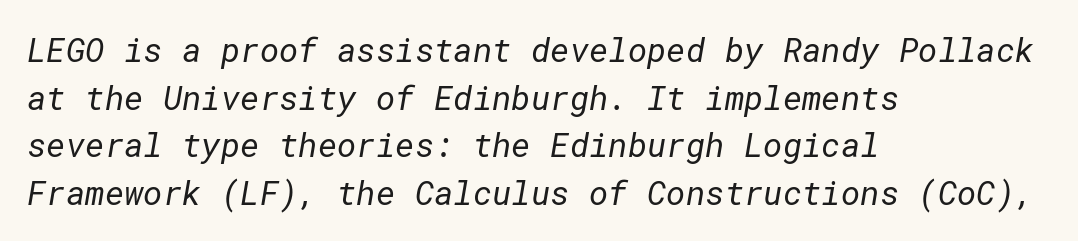
Q: Is the text bold? A: No.
Q: Is the typeface a serif or a sans-serif typeface? A: Sans-serif.
Q: Is the text underlined? A: No.
Q: How is the paragraph aligned? A: Left-aligned.
Q: Is the spacing between letters normal or unusually wide? A: Normal.
Q: Is the spacing between lines tight, normal or loose? A: Normal.
Q: Width (condensed, normal, or wide)? A: Normal.
Q: Stroke contrast? A: Low.
Q: x-height? A: Medium.
